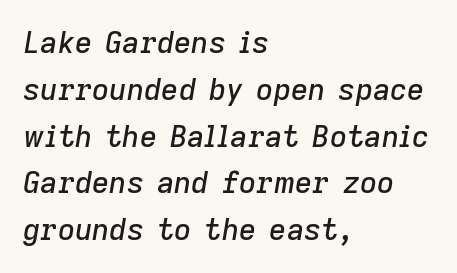
Q: Is the text italic (slanted)? A: Yes, it leans right by about 9 degrees.
Q: Is the text underlined? A: No.
Q: How is the paragraph aligned? A: Left-aligned.
Q: Is the spacing between letters normal or unusually wide? A: Normal.
Q: Is the spacing between lines tight, normal or loose? A: Normal.
Q: Width (condensed, normal, or wide)? A: Normal.
Q: Stroke contrast? A: Low.
Q: x-height? A: Medium.
Q: Monospaced? A: No.
